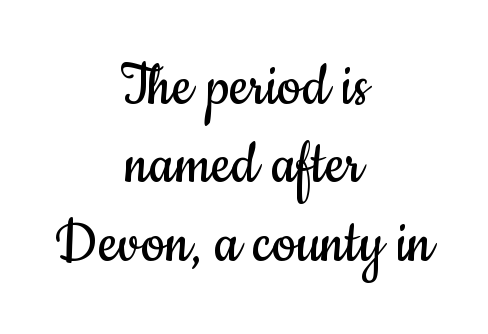
Q: Is the text bold? A: No.
Q: Is the text italic (slanted)? A: Yes.
Q: Is the typeface a serif or a sans-serif typeface? A: Sans-serif.
Q: Is the text underlined? A: No.
Q: How is the paragraph aligned? A: Centered.
Q: Is the spacing between letters normal or unusually wide? A: Normal.
Q: Width (condensed, normal, or wide)? A: Condensed.
Q: Stroke contrast? A: Low.
Q: x-height? A: Small.
Q: Monospaced? A: No.
